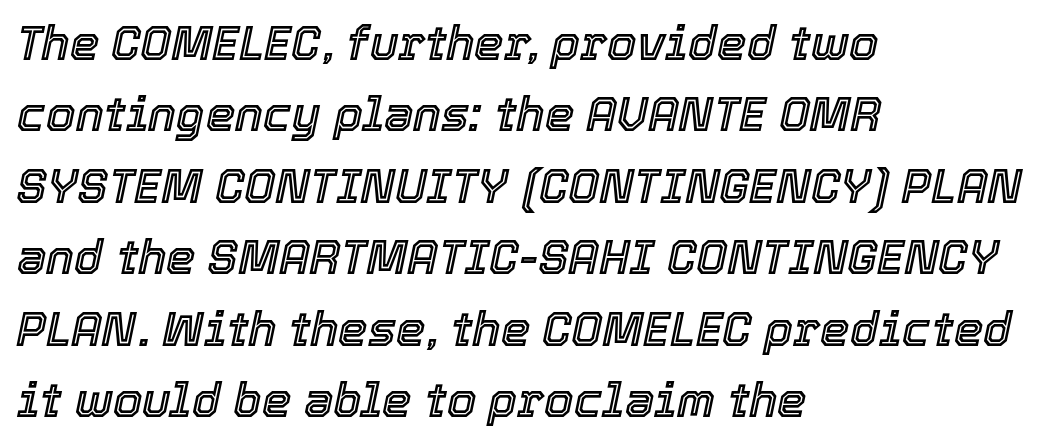
{"italic": "yes", "lean": "right", "slant_degrees": 12, "width": "normal", "x_height": "medium", "monospaced": "no", "underline": "no", "align": "left", "line_spacing": "normal", "line_spacing_ratio": 1.52, "letter_spacing": "normal", "letter_spacing_em": 0.0, "glyph_px": 47}
